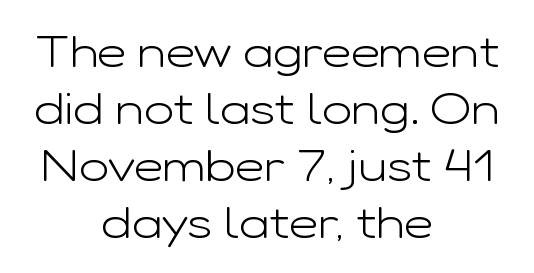
The image shows 45 px light, wide sans-serif type, upright; set centered, normal line spacing (1.27x), normal letter spacing, not underlined; low stroke contrast and a medium x-height.
